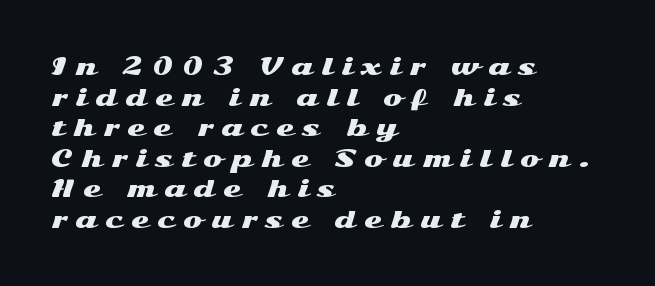
The image shows 23 px text type; set left-aligned, normal line spacing (1.33x), unusually wide letter spacing (+0.38 em), not underlined.
